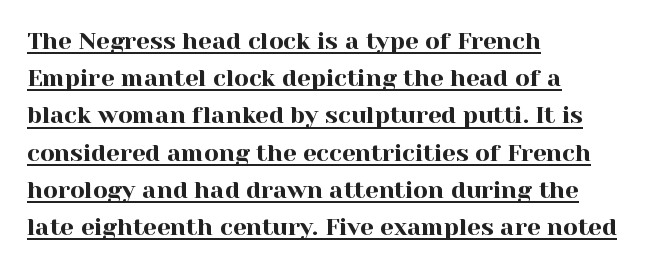
The image shows 24 px text type, upright; set left-aligned, normal line spacing (1.55x), normal letter spacing, underlined.
